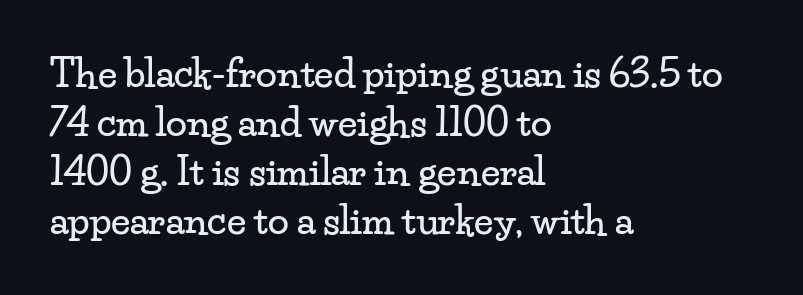
Nobody touched the tracking dial on this one. What kind of face is this? One with serifs. Words float on clear page, feet unadorned. Leading: standard. Teacher's note: observe the even left margin — that is flush-left alignment. Notice how the stems are strictly vertical — no italics here.
